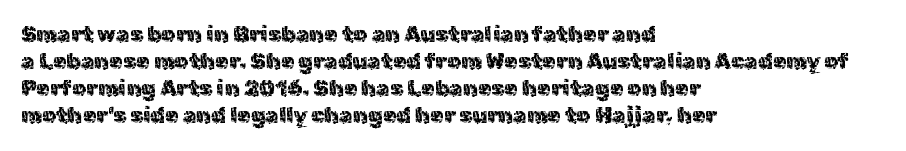
Q: Is the text bold? A: No.
Q: Is the text italic (slanted)? A: No, it is upright.
Q: Is the text underlined? A: No.
Q: How is the paragraph aligned? A: Left-aligned.
Q: Is the spacing between letters normal or unusually wide? A: Normal.
